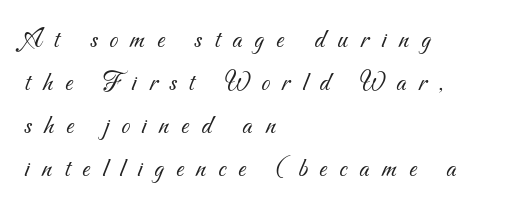
The image shows 28 px light sans-serif type; set left-aligned, normal line spacing (1.53x), unusually wide letter spacing (+0.44 em), not underlined; medium stroke contrast and a small x-height.
